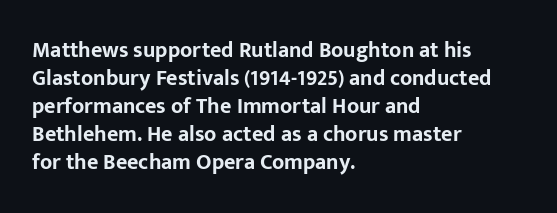
The image shows 22 px bold type, upright; set left-aligned, normal line spacing (1.27x), normal letter spacing, not underlined.
